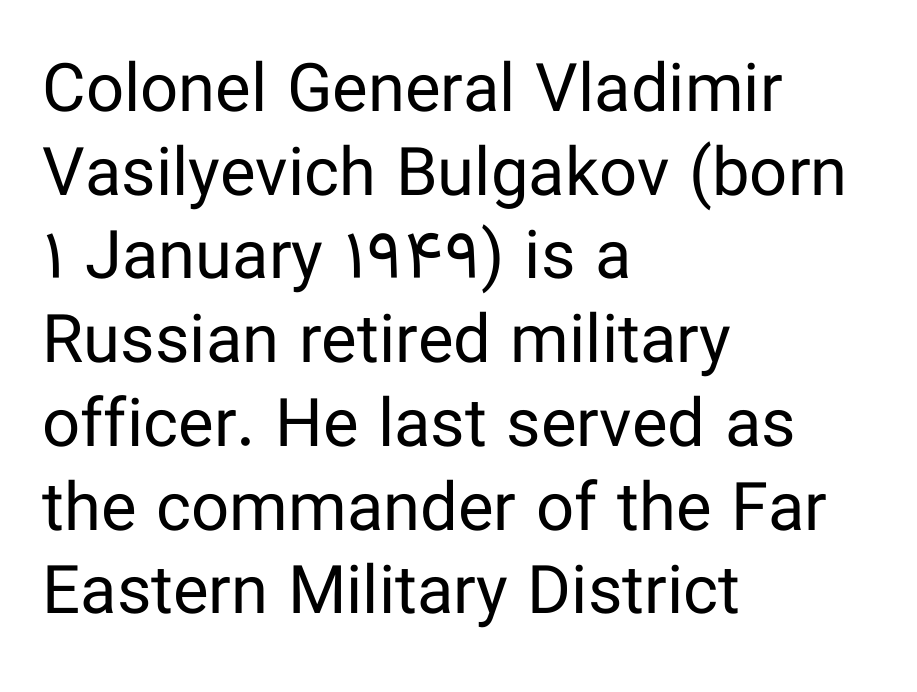
The image shows 67 px regular-weight sans-serif type, upright; set left-aligned, normal line spacing (1.25x), normal letter spacing, not underlined; low stroke contrast and a medium x-height.
